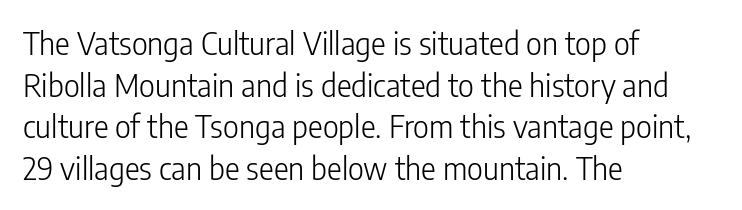
{"serif": "no", "italic": "no", "bold": "no", "weight": "light", "width": "condensed", "stroke_contrast": "low", "x_height": "medium", "monospaced": "no", "underline": "no", "align": "left", "line_spacing": "normal", "line_spacing_ratio": 1.34, "letter_spacing": "normal", "letter_spacing_em": 0.0, "glyph_px": 31}
